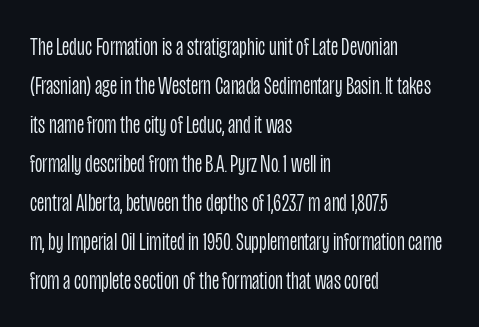
Each new line begins a customary step beneath the previous one. Students, note that the glyphs here touch the page at normal intervals. Letters rest on an invisible, unmarked baseline. Posture: upright roman.
